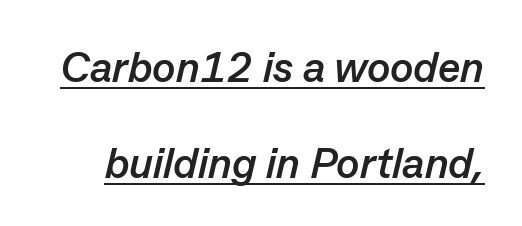
Q: Is the text bold? A: Yes.
Q: Is the text italic (slanted)? A: Yes, it leans right by about 13 degrees.
Q: Is the text underlined? A: Yes.
Q: Is the spacing between letters normal or unusually wide? A: Normal.
Q: Is the spacing between lines tight, normal or loose? A: Loose.
Q: Width (condensed, normal, or wide)? A: Normal.
Q: Stroke contrast? A: Low.
Q: x-height? A: Medium.
Q: Monospaced? A: No.
